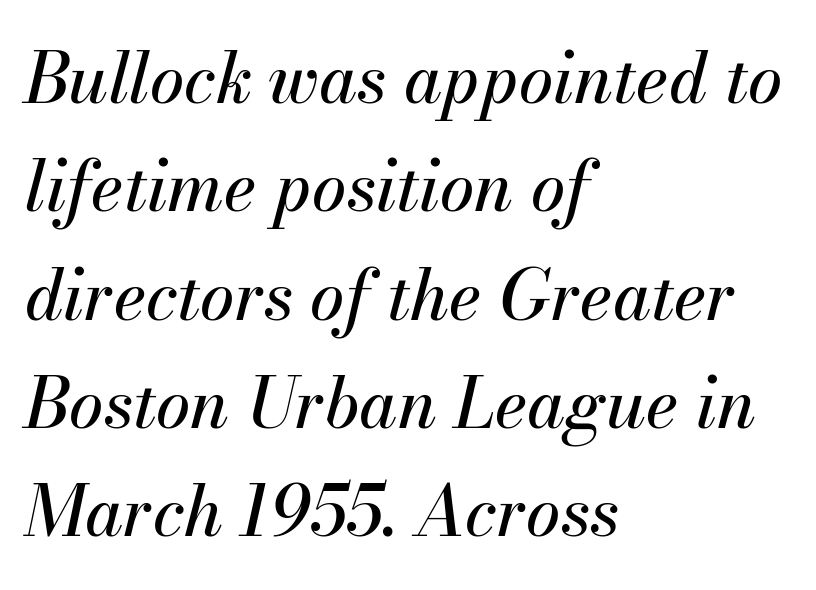
The area under the type is left untouched. Spacing verdict: proportional, widths tailored to each character. These lines keep a tight, regular rhythm from letter to letter. The glyphs look as if they've been sheared to an angle. Whoever set this chose a conventional vertical rhythm.
